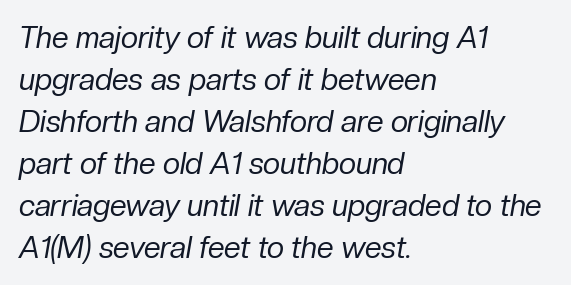
The line-height multiplier appears to be the usual default. Rule under the text: the space is simply empty. Standard letterfit; no display-style spreading of the glyphs. No heavy texture on the line: the type isn't bold. Each letter keeps its own natural width here, so spacing adapts to shape.
